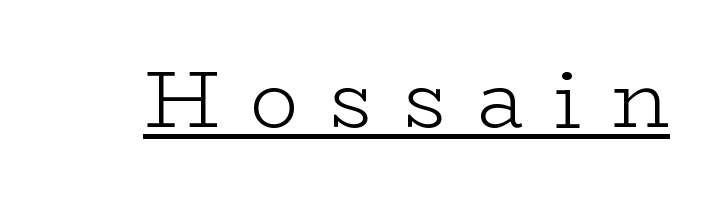
Q: Is the text bold? A: No.
Q: Is the text italic (slanted)? A: No, it is upright.
Q: Is the typeface a serif or a sans-serif typeface? A: Serif.
Q: Is the text underlined? A: Yes.
Q: Is the spacing between letters normal or unusually wide? A: Unusually wide.
Q: Width (condensed, normal, or wide)? A: Wide.
Q: Stroke contrast? A: Low.
Q: x-height? A: Medium.
Q: Monospaced? A: No.
